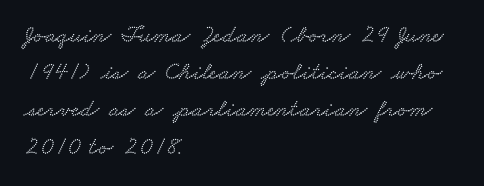
{"underline": "no", "align": "left", "line_spacing": "normal", "line_spacing_ratio": 1.49, "letter_spacing": "normal", "letter_spacing_em": 0.0, "glyph_px": 25}
